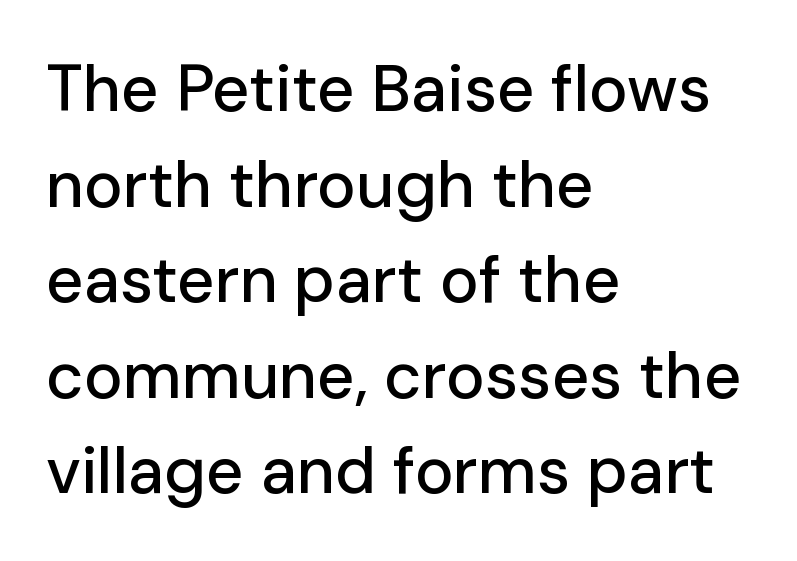
Q: Is the text italic (slanted)? A: No, it is upright.
Q: Is the typeface a serif or a sans-serif typeface? A: Sans-serif.
Q: Is the text underlined? A: No.
Q: How is the paragraph aligned? A: Left-aligned.
Q: Is the spacing between letters normal or unusually wide? A: Normal.
Q: Is the spacing between lines tight, normal or loose? A: Normal.
Q: Width (condensed, normal, or wide)? A: Normal.
Q: Stroke contrast? A: Low.
Q: x-height? A: Medium.
Q: Monospaced? A: No.
